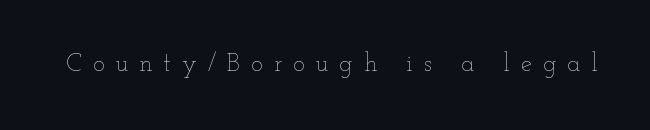
Spacing between characters has been opened up far beyond the box default. Check the space under the baseline: it is left empty. The axis of the letterforms is exactly vertical. The typesetting does not lean heavy: it is not bold.
